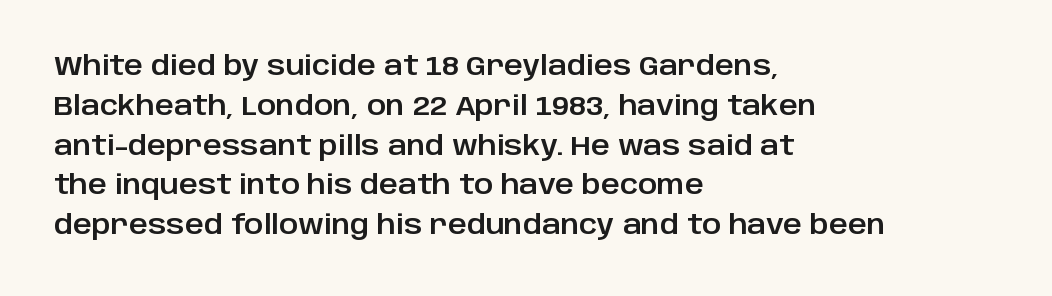
Q: Is the text italic (slanted)? A: No, it is upright.
Q: Is the text underlined? A: No.
Q: How is the paragraph aligned? A: Left-aligned.
Q: Is the spacing between letters normal or unusually wide? A: Normal.
Q: Is the spacing between lines tight, normal or loose? A: Normal.
